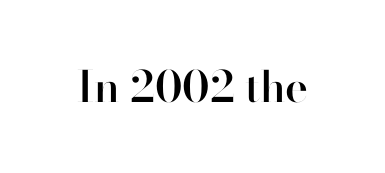
The image shows 43 px semibold sans-serif type, upright; set normal letter spacing, not underlined; high stroke contrast and a small x-height.
